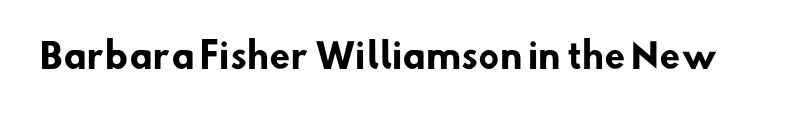
The face used here has the dense, thick strokes of a bold. The rendering uses natural spacing where letterforms have individual widths. These lines keep a tight, regular rhythm from letter to letter. Plain, unruled lines of type.
